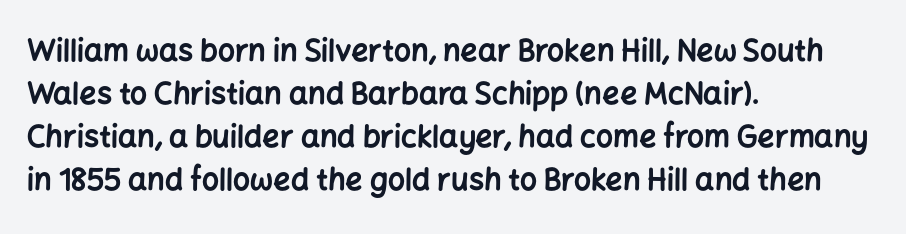
The image shows 30 px bold sans-serif type, upright; set left-aligned, normal line spacing (1.43x), normal letter spacing, not underlined; low stroke contrast and a medium x-height.
